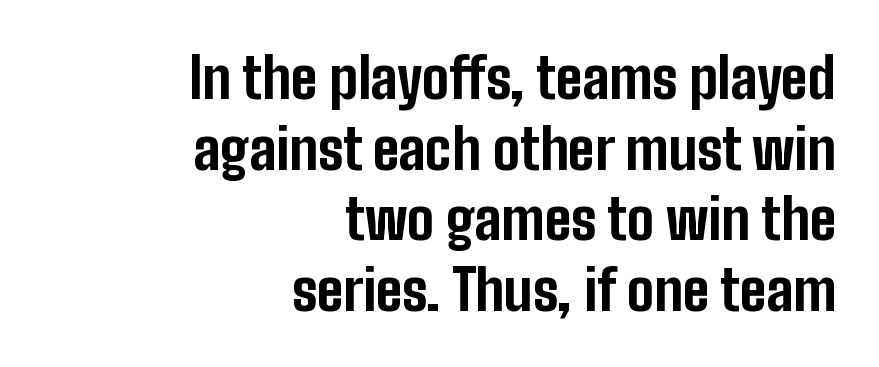
{"serif": "no", "italic": "no", "bold": "yes", "weight": "bold", "width": "condensed", "stroke_contrast": "low", "x_height": "medium", "monospaced": "no", "underline": "no", "align": "right", "line_spacing": "normal", "line_spacing_ratio": 1.26, "letter_spacing": "normal", "letter_spacing_em": 0.0, "glyph_px": 56}
